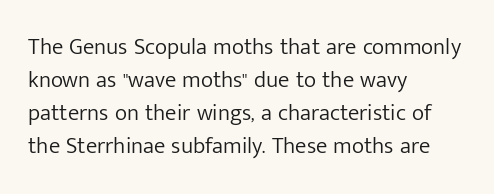
The image shows 23 px text type, upright; set left-aligned, normal line spacing (1.43x), normal letter spacing, not underlined.
